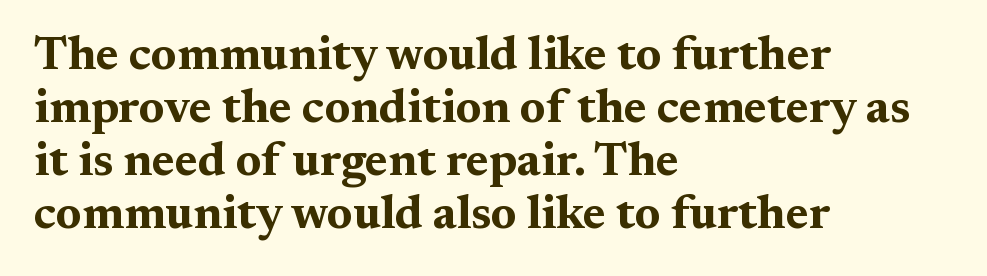
Here the glyphs are tracked normally, forming tight word shapes. A student would call this left alignment; a typographer would say flush left, rag right. Any mark beneath the type? The region is blank. Font category for this specimen: serif. Vertical spacing — tight.
